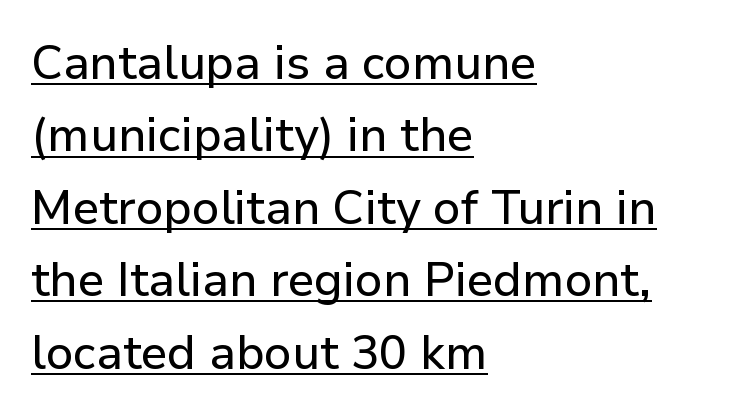
The block of text has a typical density, with ordinary space between rows. Observe the ordinary spacing: letters are neighbours, not strangers. Caption: lettering with a line underneath. Ordinary non-slanted type is in use. The text was rendered using a sans face with plain stroke endings.
